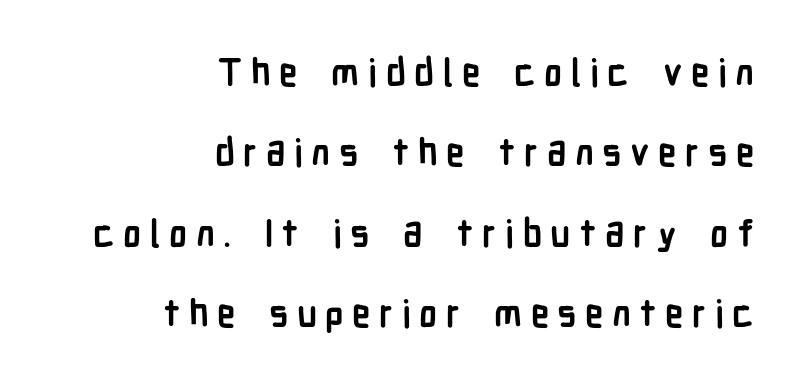
The image shows 37 px semibold, condensed sans-serif type, upright; set right-aligned, loose line spacing (2.17x), unusually wide letter spacing (+0.23 em), not underlined; low stroke contrast and a medium x-height.
